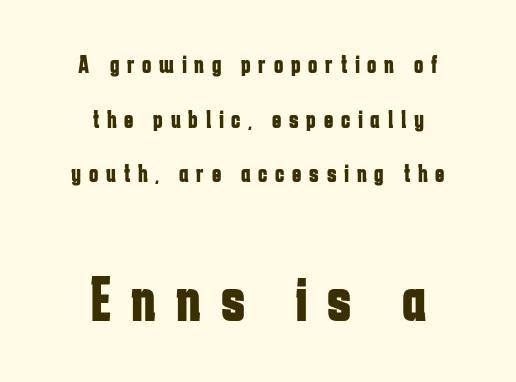
Q: Is the text bold? A: Yes.
Q: Is the text italic (slanted)? A: No, it is upright.
Q: Is the typeface a serif or a sans-serif typeface? A: Sans-serif.
Q: Is the text underlined? A: No.
Q: How is the paragraph aligned? A: Centered.
Q: Is the spacing between letters normal or unusually wide? A: Unusually wide.
Q: Is the spacing between lines tight, normal or loose? A: Loose.
Q: Which block of text is set in a larger size, the first (top) or the second (bottom)? A: The second (bottom) one.
Q: Width (condensed, normal, or wide)? A: Condensed.
Q: Stroke contrast? A: Low.
Q: x-height? A: Medium.
Q: Monospaced? A: No.
